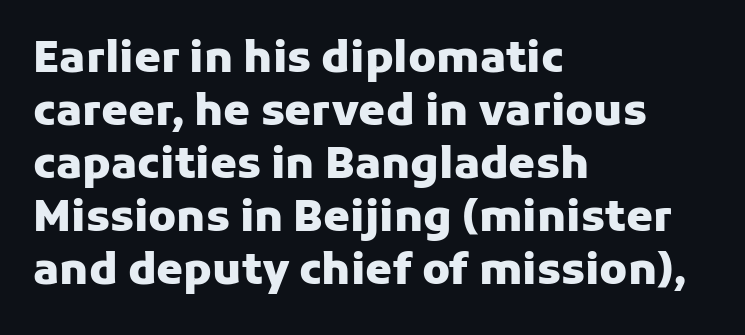
Q: Is the text bold? A: Yes.
Q: Is the text italic (slanted)? A: No, it is upright.
Q: Is the typeface a serif or a sans-serif typeface? A: Sans-serif.
Q: Is the text underlined? A: No.
Q: How is the paragraph aligned? A: Left-aligned.
Q: Is the spacing between letters normal or unusually wide? A: Normal.
Q: Width (condensed, normal, or wide)? A: Normal.
Q: Stroke contrast? A: Low.
Q: x-height? A: Medium.
Q: Monospaced? A: No.
